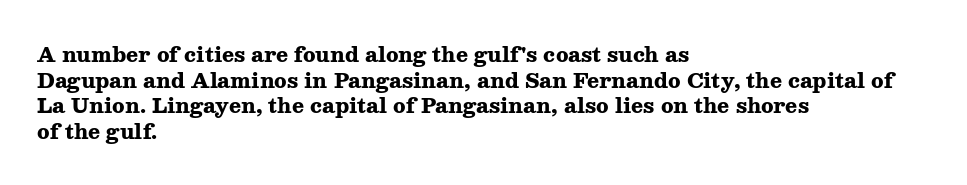
The image shows 20 px bold type, upright; set left-aligned, normal line spacing (1.28x), normal letter spacing, not underlined.
